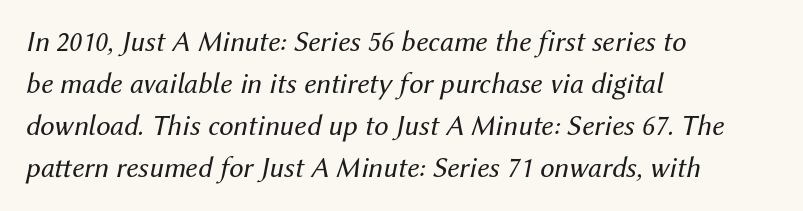
The image shows 29 px regular-weight type, italic (leaning right); set left-aligned, normal line spacing (1.45x), normal letter spacing, not underlined; medium stroke contrast and a medium x-height.
